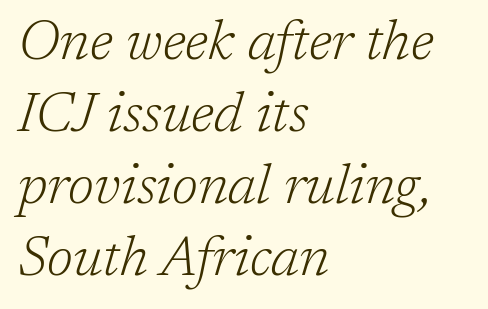
Line starts are locked; line ends wander. The block of text has a typical density, with ordinary space between rows. Glyph-to-glyph distance matches everyday printed text. The letters advance in unequal steps, a hallmark of proportional type. The typesetting does not lean heavy: it is not bold. Italic: yes, the glyphs are oblique.
